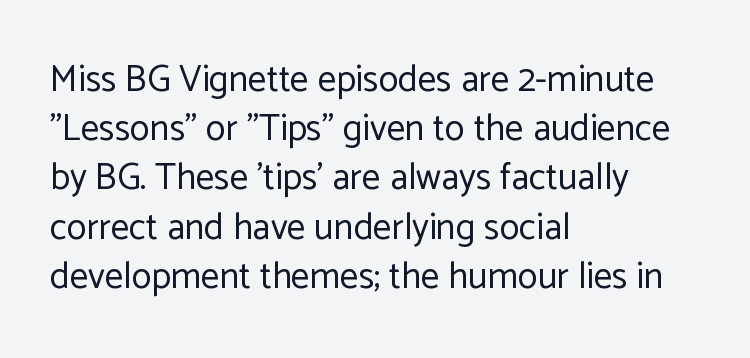
The image shows 37 px regular-weight sans-serif type, upright; set left-aligned, normal line spacing (1.33x), normal letter spacing, not underlined; low stroke contrast and a medium x-height.
